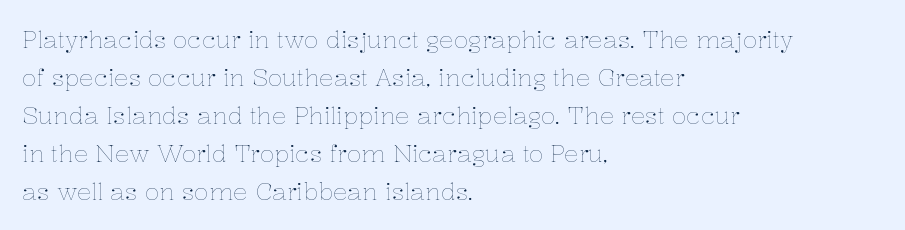
Q: Is the text bold? A: No.
Q: Is the text italic (slanted)? A: No, it is upright.
Q: Is the text underlined? A: No.
Q: How is the paragraph aligned? A: Left-aligned.
Q: Is the spacing between letters normal or unusually wide? A: Normal.
Q: Is the spacing between lines tight, normal or loose? A: Normal.
